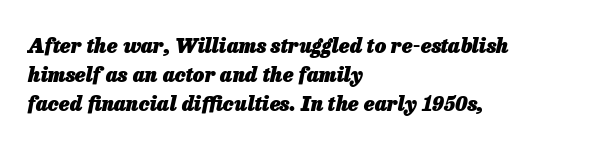
Q: Is the text bold? A: Yes.
Q: Is the text italic (slanted)? A: Yes, it leans right by about 13 degrees.
Q: Is the text underlined? A: No.
Q: How is the paragraph aligned? A: Left-aligned.
Q: Is the spacing between letters normal or unusually wide? A: Normal.
Q: Is the spacing between lines tight, normal or loose? A: Normal.
